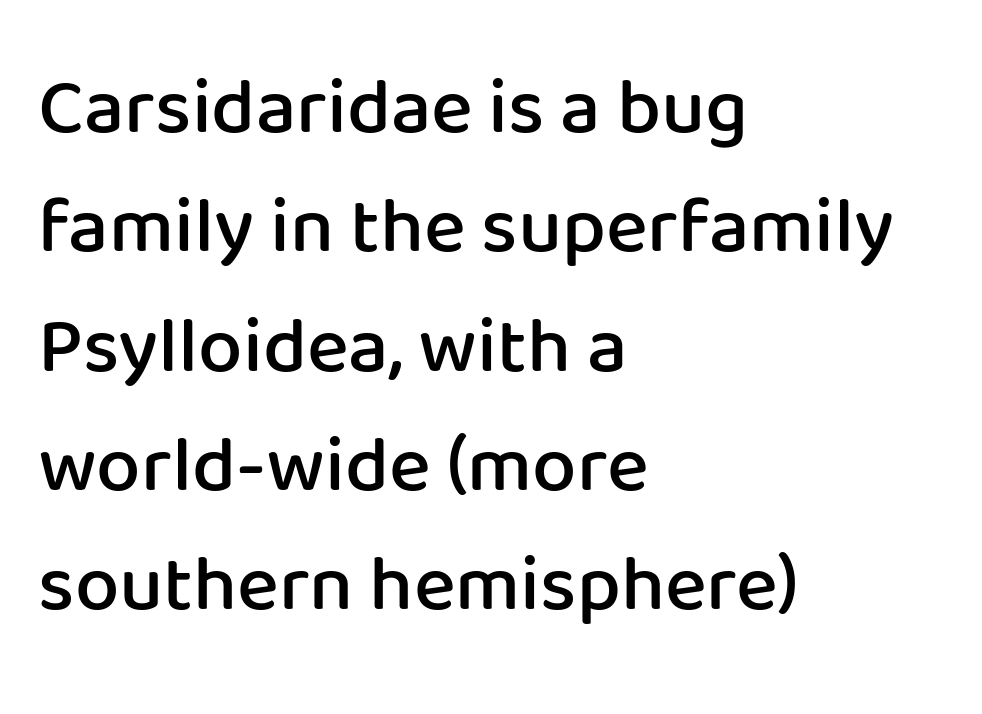
Q: Is the text bold? A: Semi-bold.
Q: Is the text italic (slanted)? A: No, it is upright.
Q: Is the typeface a serif or a sans-serif typeface? A: Sans-serif.
Q: Is the text underlined? A: No.
Q: How is the paragraph aligned? A: Left-aligned.
Q: Is the spacing between letters normal or unusually wide? A: Normal.
Q: Is the spacing between lines tight, normal or loose? A: Normal.
Q: Width (condensed, normal, or wide)? A: Normal.
Q: Stroke contrast? A: Low.
Q: x-height? A: Medium.
Q: Monospaced? A: No.
